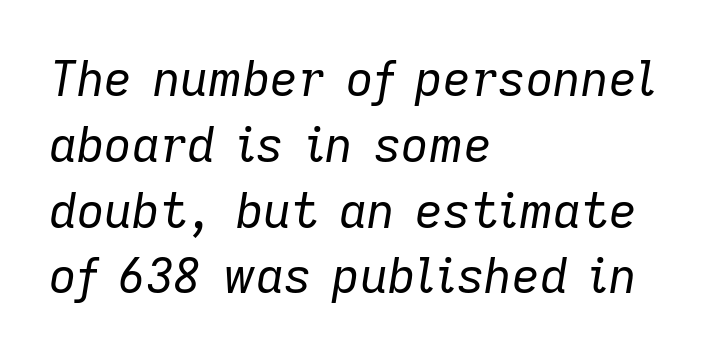
{"italic": "yes", "lean": "right", "slant_degrees": 9, "bold": "no", "weight": "regular", "width": "normal", "stroke_contrast": "low", "x_height": "medium", "monospaced": "no", "underline": "no", "align": "left", "line_spacing": "normal", "line_spacing_ratio": 1.37, "letter_spacing": "normal", "letter_spacing_em": 0.0, "glyph_px": 48}
